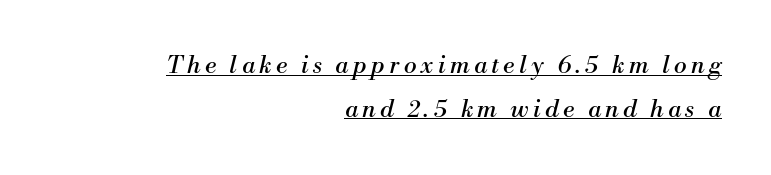
Q: Is the text bold? A: No.
Q: Is the text italic (slanted)? A: Yes, it leans right by about 13 degrees.
Q: Is the text underlined? A: Yes.
Q: How is the paragraph aligned? A: Right-aligned.
